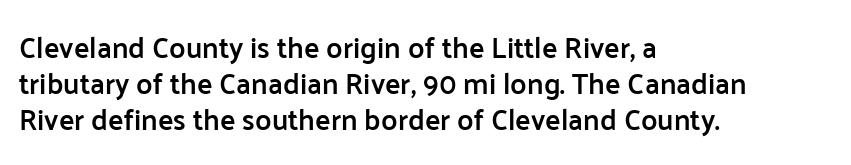
Is there much room between lines? A standard amount, neither cramped nor airy. Spacing verdict: proportional, widths tailored to each character. Type style note: lacks serifs. Letter spacing: default. The letters stand upright; this is a roman face. Typographic density is moderately raised because the face is semibold.
